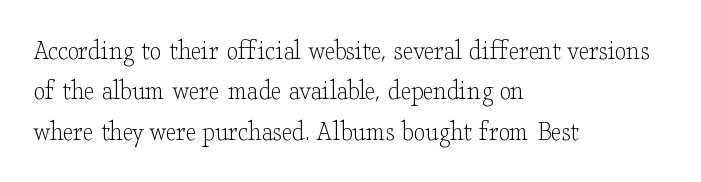
Q: Is the text bold? A: No.
Q: Is the text italic (slanted)? A: No, it is upright.
Q: Is the typeface a serif or a sans-serif typeface? A: Serif.
Q: Is the text underlined? A: No.
Q: How is the paragraph aligned? A: Left-aligned.
Q: Is the spacing between letters normal or unusually wide? A: Normal.
Q: Is the spacing between lines tight, normal or loose? A: Normal.
Q: Width (condensed, normal, or wide)? A: Wide.
Q: Stroke contrast? A: Low.
Q: x-height? A: Small.
Q: Monospaced? A: No.
